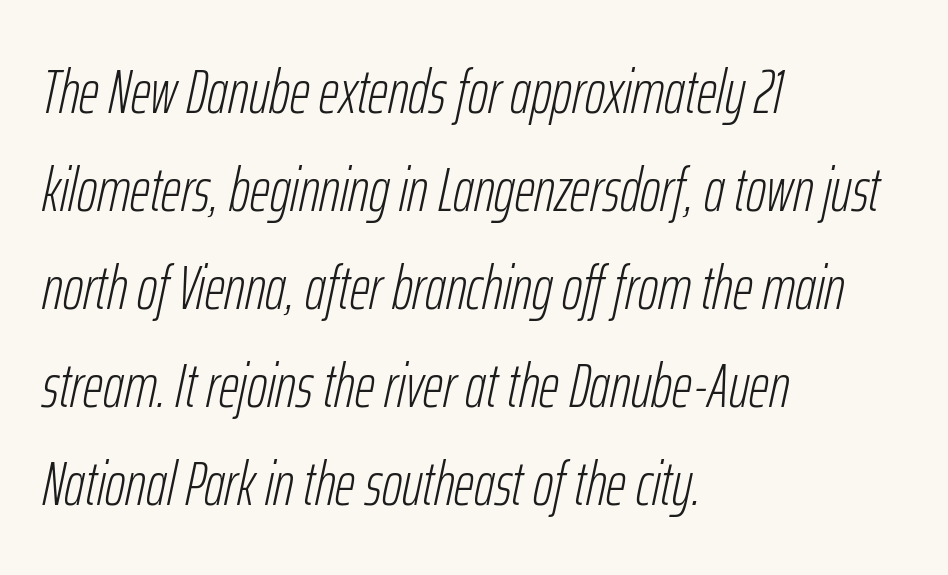
The image shows 62 px light, condensed type, italic (leaning right); set left-aligned, normal line spacing (1.58x), normal letter spacing, not underlined; low stroke contrast and a medium x-height.
